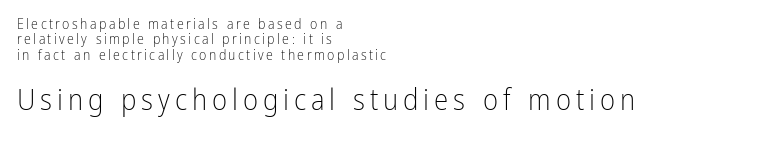
The image shows 29 px light, condensed sans-serif type, upright; set left-aligned, tight line spacing (1.09x), not underlined; the second (bottom) block is 2.07x larger; low stroke contrast and a medium x-height.
